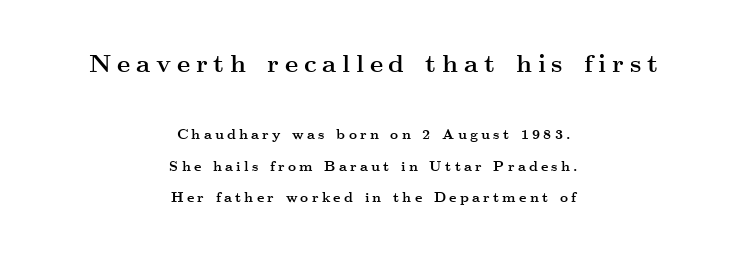
The image shows 25 px bold type, upright; set centered, loose line spacing (2.27x), unusually wide letter spacing (+0.23 em), not underlined; the first (top) block is 1.79x larger.
